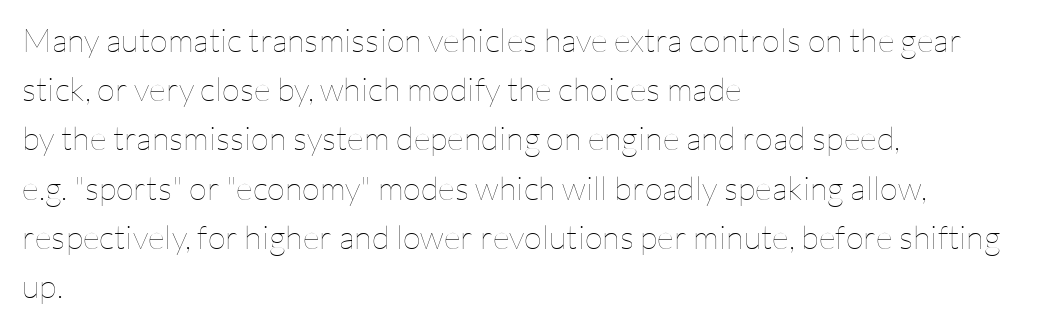
{"italic": "no", "bold": "no", "weight": "thin", "width": "normal", "stroke_contrast": "low", "x_height": "medium", "monospaced": "no", "underline": "no", "align": "left", "line_spacing": "normal", "line_spacing_ratio": 1.49, "letter_spacing": "normal", "letter_spacing_em": 0.0, "glyph_px": 33}
